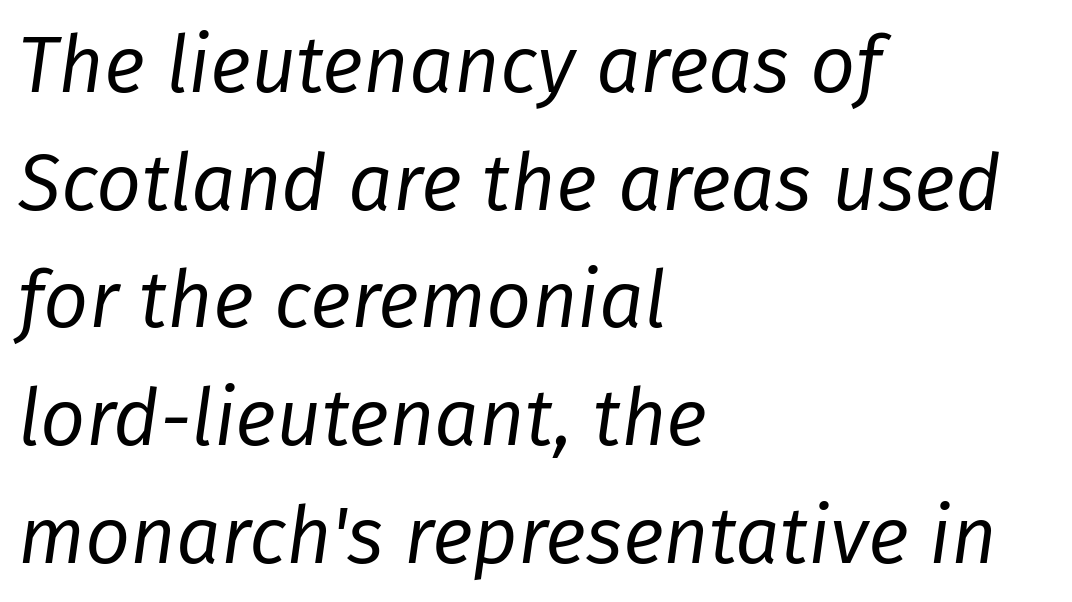
Here the designer chose a conventional face with non-uniform glyph widths. You could call the tracking neutral — neither tight nor loose. The characters are drawn with everyday or finer stroke widths. Summary of vertical rhythm: regular, with standard interline spacing. One-word summary of the alignment: left. Underline: absent.
